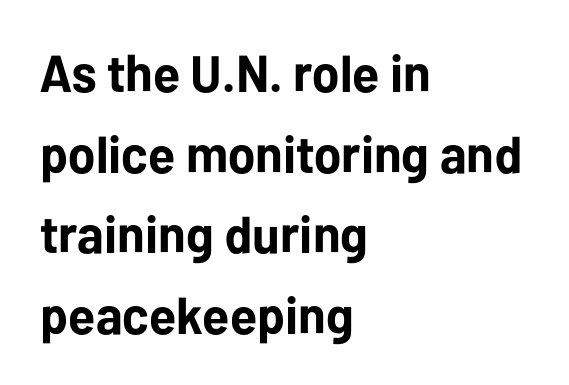
Italic: no, the glyphs are upright roman. In terms of leading, this rendering sits right in the middle. Character widths vary here, with narrow letters taking less room than wide ones. Letter spacing: default.
